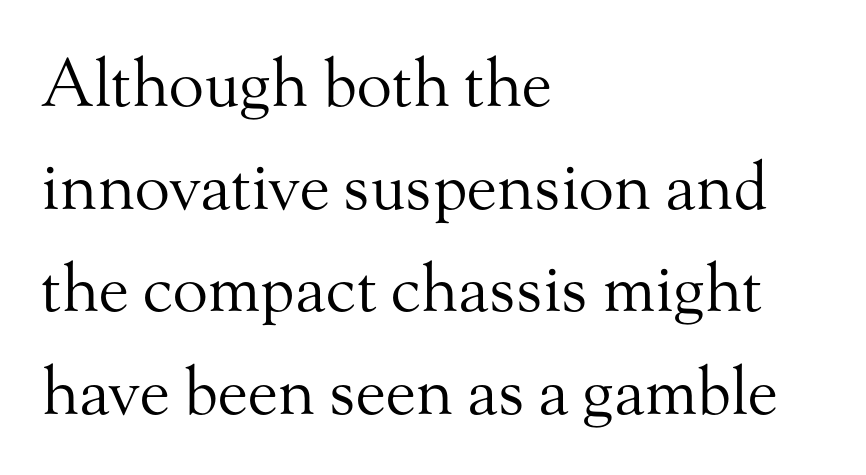
The image shows 65 px regular-weight serif type, upright; set left-aligned, normal line spacing (1.58x), normal letter spacing, not underlined; medium stroke contrast and a small x-height.
